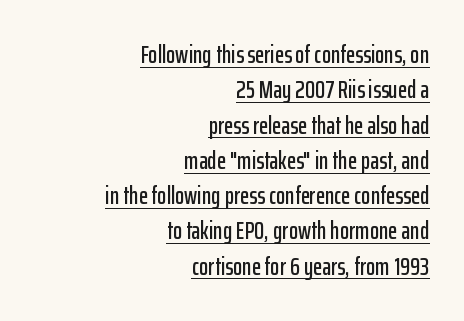
{"italic": "no", "underline": "yes", "align": "right", "line_spacing": "normal", "line_spacing_ratio": 1.47, "letter_spacing": "normal", "letter_spacing_em": 0.0, "glyph_px": 24}
